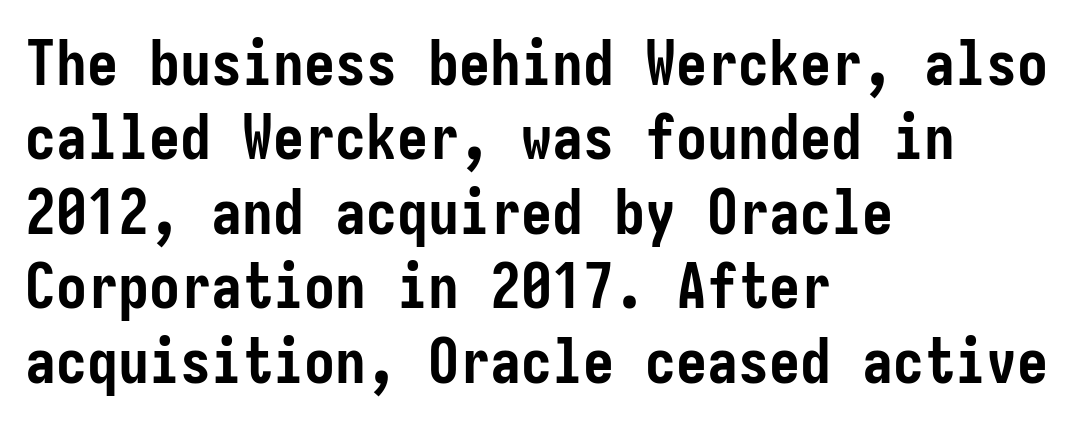
Q: Is the text bold? A: Yes.
Q: Is the text italic (slanted)? A: No, it is upright.
Q: Is the typeface a serif or a sans-serif typeface? A: Sans-serif.
Q: Is the text underlined? A: No.
Q: How is the paragraph aligned? A: Left-aligned.
Q: Is the spacing between letters normal or unusually wide? A: Normal.
Q: Width (condensed, normal, or wide)? A: Condensed.
Q: Stroke contrast? A: Low.
Q: x-height? A: Medium.
